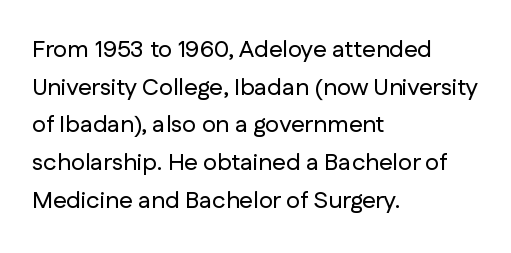
{"italic": "no", "underline": "no", "align": "left", "line_spacing": "normal", "line_spacing_ratio": 1.57, "letter_spacing": "normal", "letter_spacing_em": 0.0, "glyph_px": 24}
